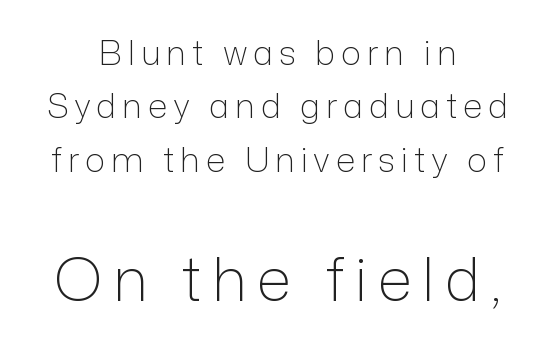
The image shows 60 px light sans-serif type, upright; set centered, normal line spacing (1.57x), not underlined; the second (bottom) block is 1.76x larger; low stroke contrast and a medium x-height.
